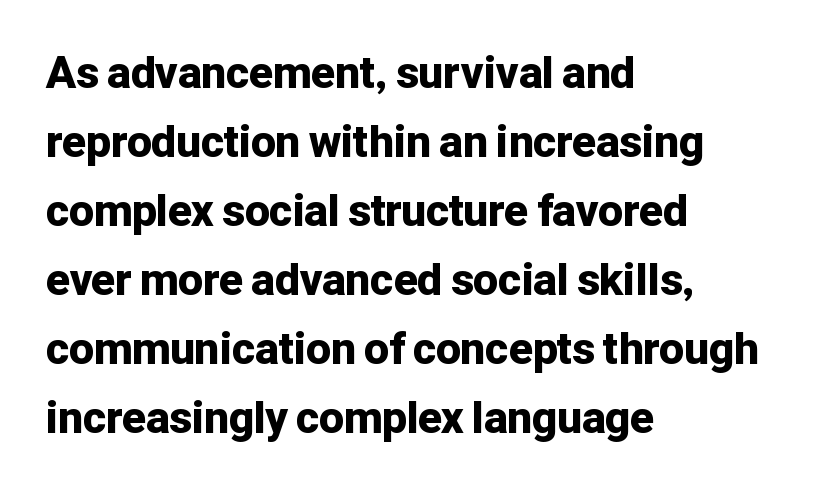
Q: Is the text bold? A: Yes.
Q: Is the text italic (slanted)? A: No, it is upright.
Q: Is the typeface a serif or a sans-serif typeface? A: Sans-serif.
Q: Is the text underlined? A: No.
Q: How is the paragraph aligned? A: Left-aligned.
Q: Is the spacing between letters normal or unusually wide? A: Normal.
Q: Is the spacing between lines tight, normal or loose? A: Normal.
Q: Width (condensed, normal, or wide)? A: Normal.
Q: Stroke contrast? A: Low.
Q: x-height? A: Medium.
Q: Monospaced? A: No.
